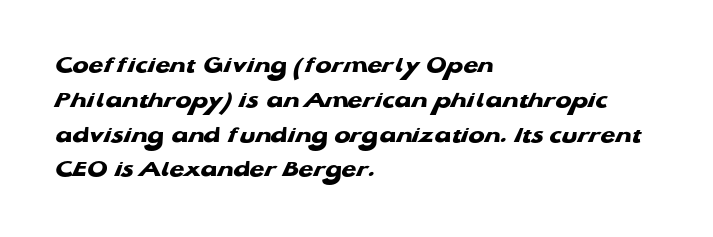
The image shows 24 px bold type; set left-aligned, normal line spacing (1.45x), normal letter spacing, not underlined.
